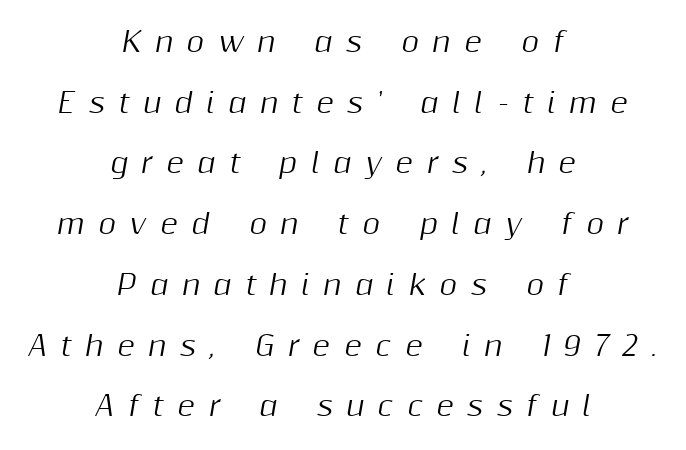
The font's italic variant was chosen for this text. How would I describe the line gaps? Wide and relaxed. The lines in this sample share a center point and differ in where they start and stop. Between one letter and the next there's a generous, obvious gap.
